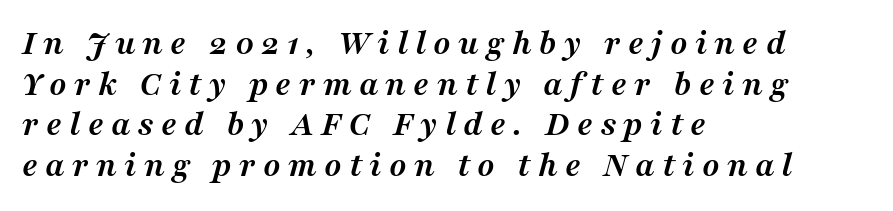
The image shows 36 px semibold serif type, italic (leaning right); set left-aligned, tight line spacing (1.13x), unusually wide letter spacing (+0.2 em), not underlined; medium stroke contrast and a medium x-height.
